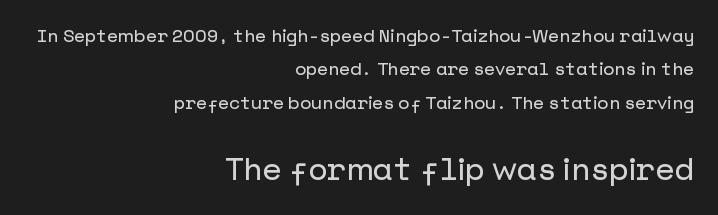
The paragraph has a hard right edge and a soft left edge. Letter spacing: default. Every character sits straight up, as roman type does. Descenders hang freely into open space. Here the second block reads like a headline and the first like body copy.
